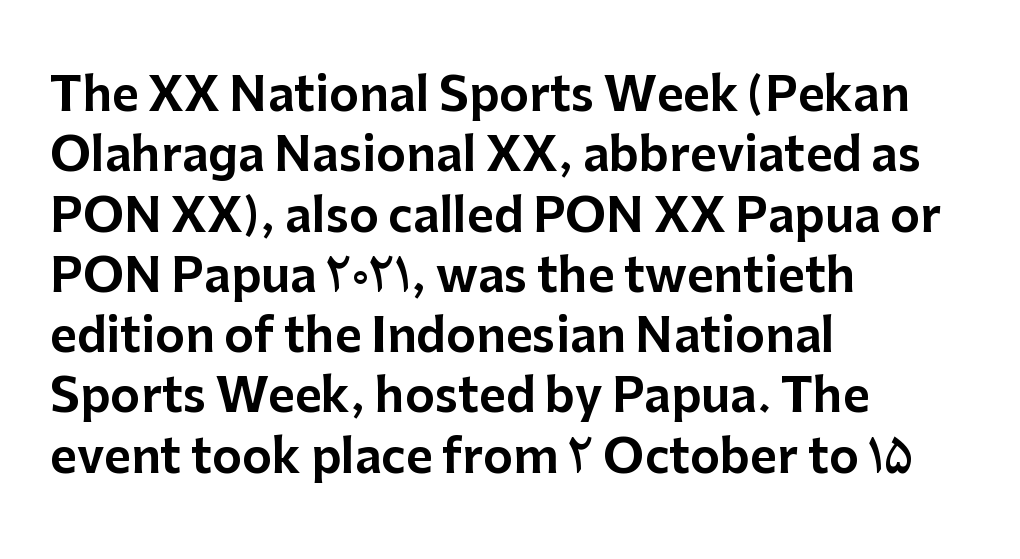
The image shows 46 px sans-serif type, upright; set left-aligned, normal line spacing (1.31x), normal letter spacing, not underlined; low stroke contrast and a medium x-height.
